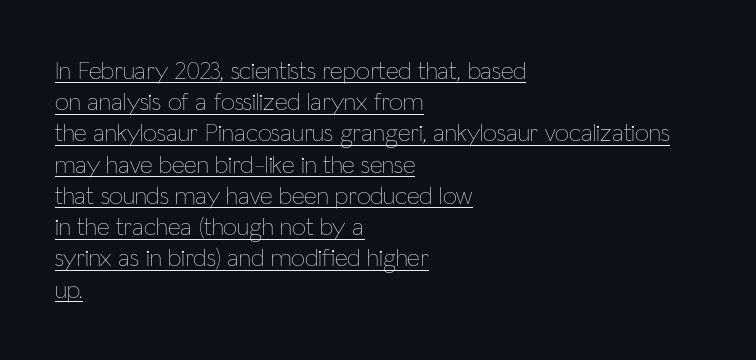
This sample carries an underscore along the baseline area. Teacher's note: observe the even left margin — that is flush-left alignment. The rows are spaced the way most documents space them. Every stem runs plumb, perpendicular to the baseline. Honestly, the letter spacing is just normal — you wouldn't notice it.
